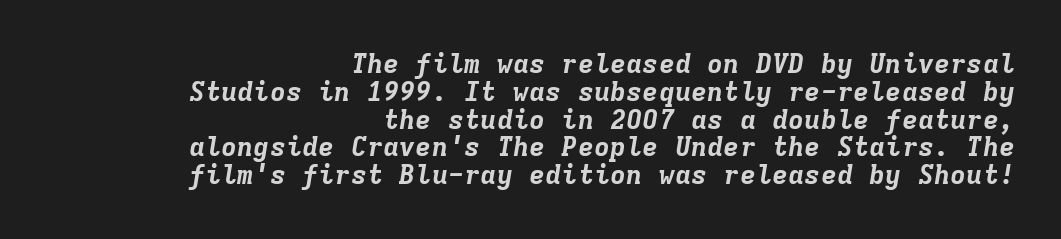
Q: Is the text bold? A: Yes.
Q: Is the text italic (slanted)? A: Yes, it leans right by about 9 degrees.
Q: Is the text underlined? A: No.
Q: How is the paragraph aligned? A: Right-aligned.
Q: Is the spacing between letters normal or unusually wide? A: Normal.
Q: Is the spacing between lines tight, normal or loose? A: Tight.
